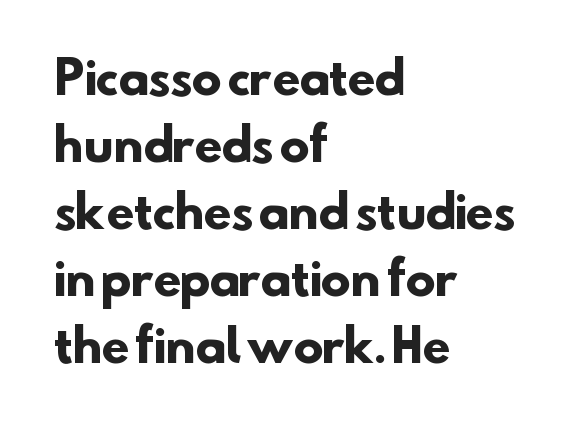
{"serif": "no", "bold": "yes", "weight": "heavy", "width": "normal", "stroke_contrast": "low", "x_height": "small", "monospaced": "no", "underline": "no", "align": "left", "line_spacing": "normal", "line_spacing_ratio": 1.49, "letter_spacing": "normal", "letter_spacing_em": 0.0, "glyph_px": 45}
